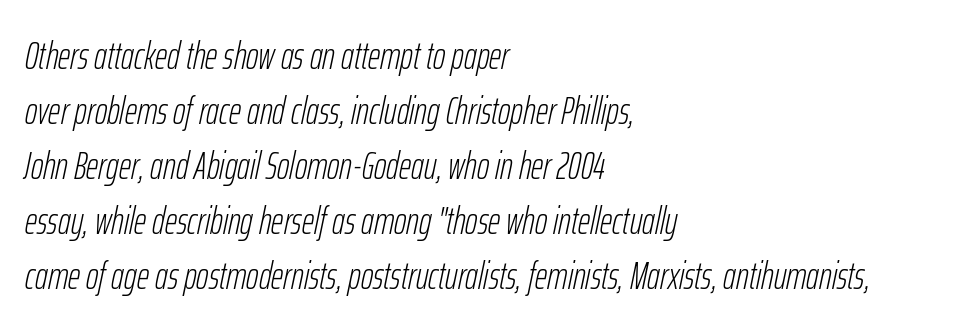
A classic flush-left, rag-right setting is used for this passage. These lines keep a tight, regular rhythm from letter to letter. The space directly below the letters is spotless. Nothing heavy about these letters — not bold at all.
